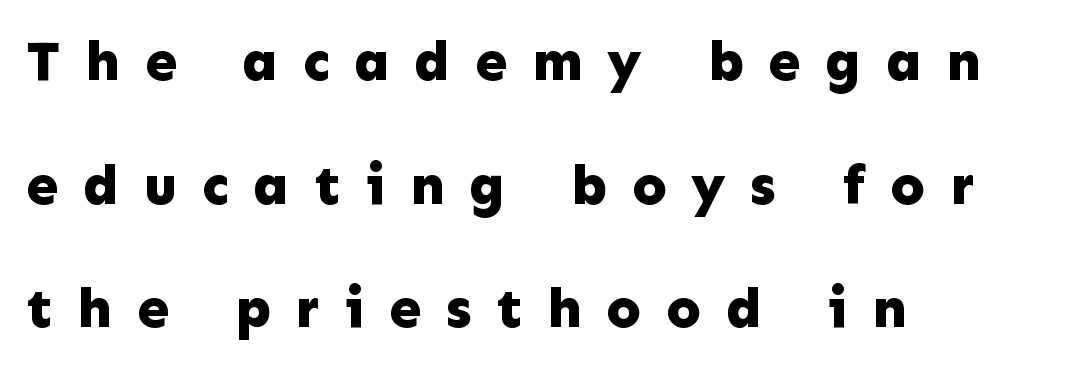
{"serif": "no", "italic": "no", "bold": "yes", "weight": "bold", "width": "normal", "stroke_contrast": "low", "x_height": "medium", "monospaced": "no", "underline": "no", "align": "left", "line_spacing": "loose", "line_spacing_ratio": 2.17, "letter_spacing": "wide", "letter_spacing_em": 0.43, "glyph_px": 57}
